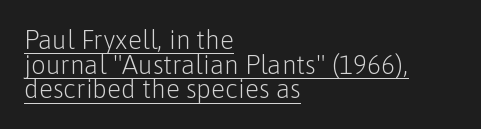
Cramped leading. Between one letter and the next there's only the usual sliver of space. A typographer would call this underscored text. Style check: upright. Stroke thickness stays within the range of a standard reading face or lighter.
